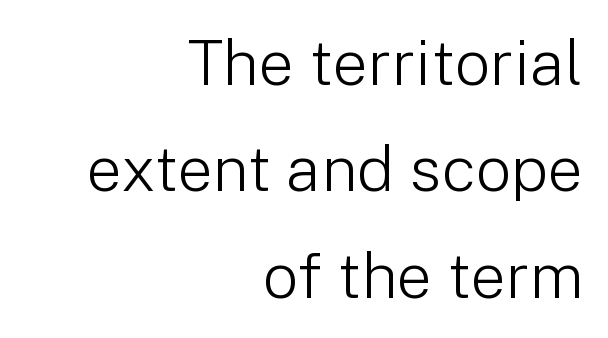
Q: Is the text bold? A: No.
Q: Is the text italic (slanted)? A: No, it is upright.
Q: Is the typeface a serif or a sans-serif typeface? A: Sans-serif.
Q: Is the text underlined? A: No.
Q: How is the paragraph aligned? A: Right-aligned.
Q: Is the spacing between letters normal or unusually wide? A: Normal.
Q: Is the spacing between lines tight, normal or loose? A: Normal.
Q: Width (condensed, normal, or wide)? A: Normal.
Q: Stroke contrast? A: Low.
Q: x-height? A: Medium.
Q: Monospaced? A: No.
